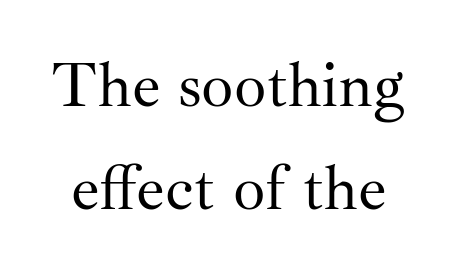
{"serif": "yes", "italic": "no", "bold": "no", "weight": "regular", "width": "normal", "stroke_contrast": "medium", "x_height": "small", "monospaced": "no", "underline": "no", "line_spacing": "normal", "line_spacing_ratio": 1.61, "letter_spacing": "normal", "letter_spacing_em": 0.0, "glyph_px": 64}
